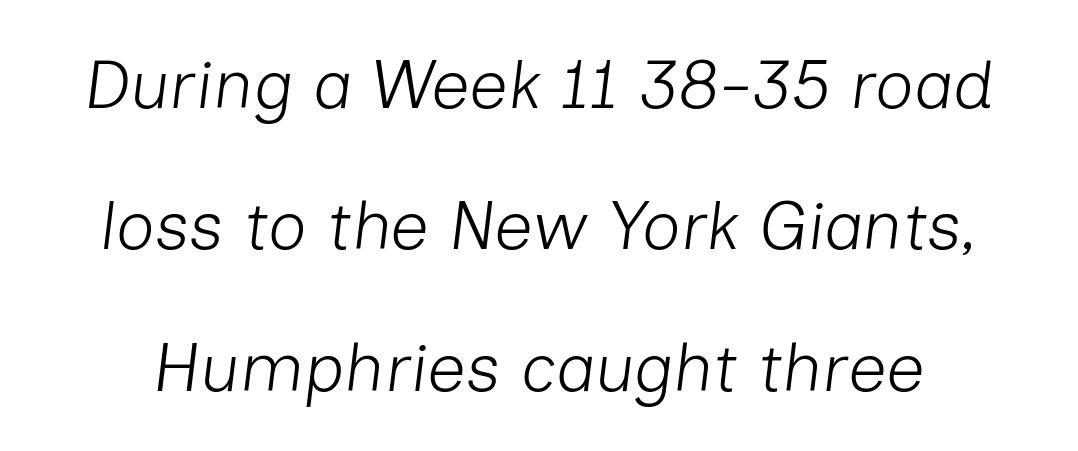
The image shows 68 px light type, italic (leaning right); set loose line spacing (2.08x), normal letter spacing, not underlined; low stroke contrast and a medium x-height.
